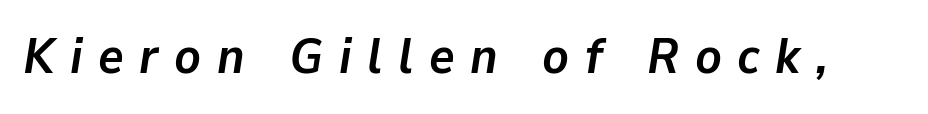
Q: Is the text bold? A: Yes.
Q: Is the text italic (slanted)? A: Yes, it leans right by about 9 degrees.
Q: Is the text underlined? A: No.
Q: Is the spacing between letters normal or unusually wide? A: Unusually wide.
Q: Width (condensed, normal, or wide)? A: Normal.
Q: Stroke contrast? A: Low.
Q: x-height? A: Medium.
Q: Monospaced? A: No.
